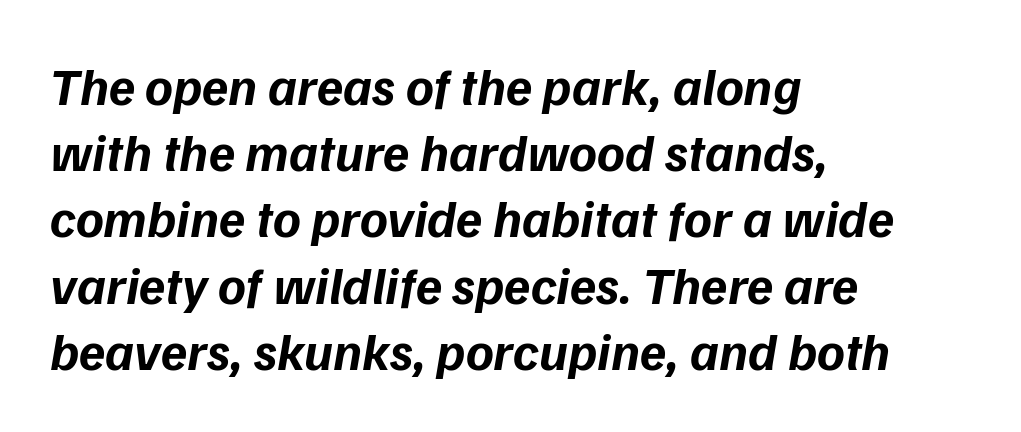
The image shows 53 px bold type, italic (leaning right); set left-aligned, normal line spacing (1.25x), normal letter spacing, not underlined; low stroke contrast and a medium x-height.
